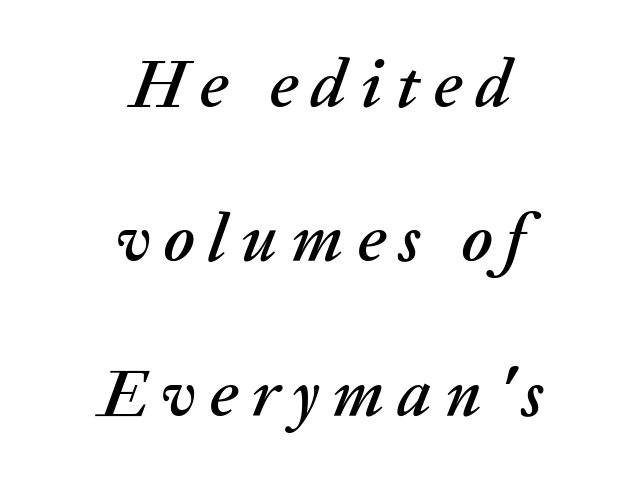
How are the letters spaced? Widely, with obvious added tracking. Looks like regular typesetting: each glyph gets only the width it needs. Layout note: lines centered. Check under the words: just untouched page.
